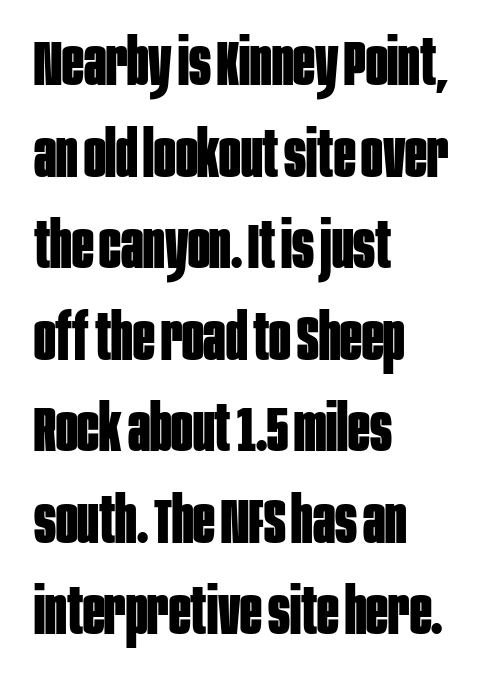
The image shows 64 px bold, condensed sans-serif type, upright; set left-aligned, normal line spacing (1.43x), normal letter spacing, not underlined; low stroke contrast and a large x-height.
